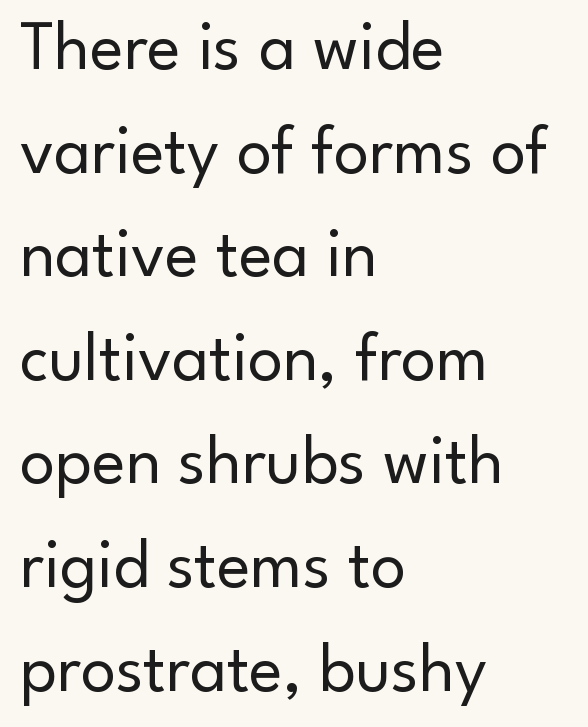
Q: Is the text bold? A: No.
Q: Is the text italic (slanted)? A: No, it is upright.
Q: Is the typeface a serif or a sans-serif typeface? A: Sans-serif.
Q: Is the text underlined? A: No.
Q: How is the paragraph aligned? A: Left-aligned.
Q: Is the spacing between letters normal or unusually wide? A: Normal.
Q: Is the spacing between lines tight, normal or loose? A: Normal.
Q: Width (condensed, normal, or wide)? A: Normal.
Q: Stroke contrast? A: Low.
Q: x-height? A: Small.
Q: Monospaced? A: No.
